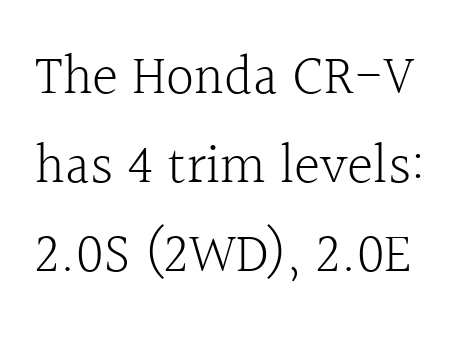
The rendering keeps characters at their native spacing. Vertically, the passage feels balanced, rows spaced as you'd expect. The glyphs in this specimen are seriffed. Descenders are the only things crossing below the line.
